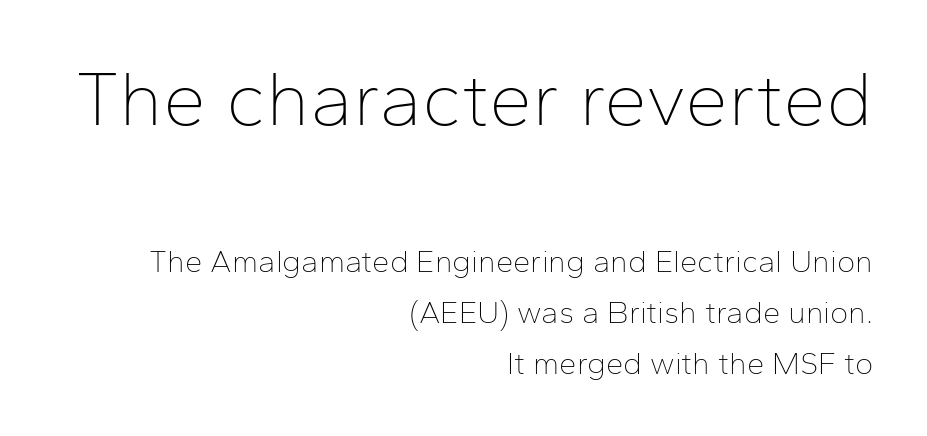
The image shows 77 px thin sans-serif type, upright; set right-aligned, normal line spacing (1.65x), normal letter spacing, not underlined; the first (top) block is 2.48x larger; low stroke contrast and a medium x-height.
